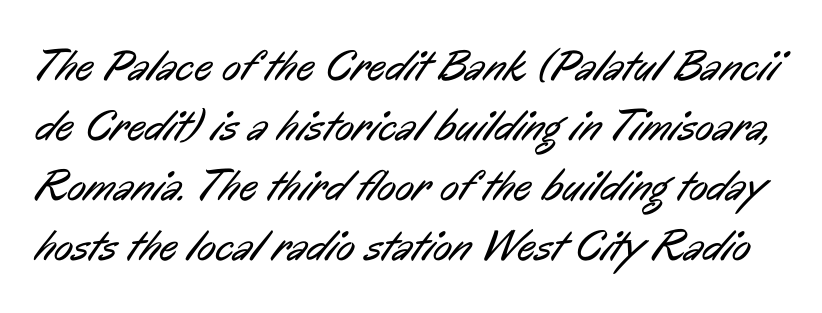
Q: Is the text bold? A: No.
Q: Is the typeface a serif or a sans-serif typeface? A: Sans-serif.
Q: Is the text underlined? A: No.
Q: Is the spacing between letters normal or unusually wide? A: Normal.
Q: Is the spacing between lines tight, normal or loose? A: Normal.
Q: Width (condensed, normal, or wide)? A: Condensed.
Q: Stroke contrast? A: Low.
Q: x-height? A: Medium.
Q: Monospaced? A: No.
